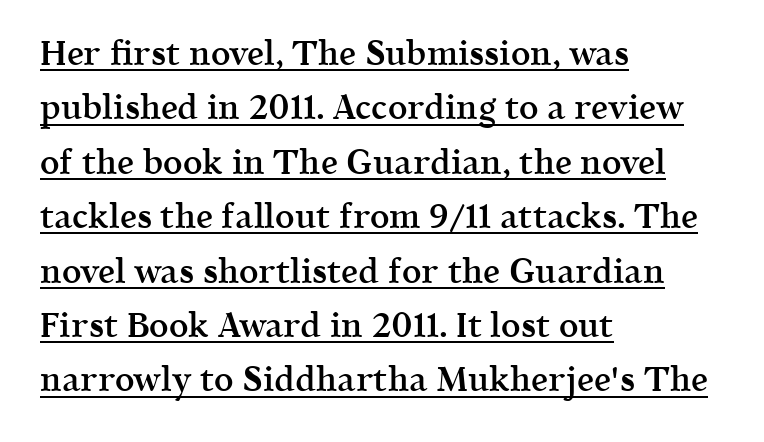
Decoration check: the copy is underlined. The letters stand upright; this is a roman face. The passage shown has conventional tracking throughout. Spacing verdict: proportional, widths tailored to each character. A classic flush-left, rag-right setting is used for this passage.
